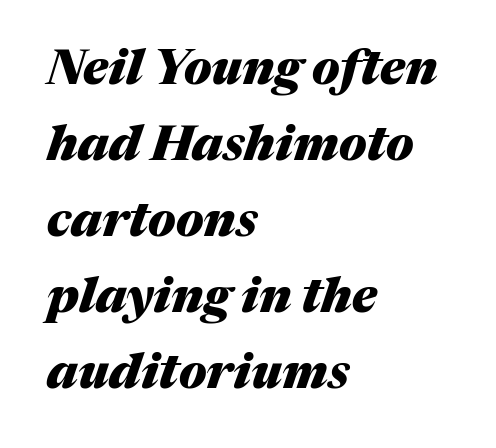
{"italic": "yes", "lean": "right", "slant_degrees": 17, "bold": "yes", "weight": "heavy", "width": "normal", "stroke_contrast": "medium", "x_height": "medium", "monospaced": "no", "underline": "no", "align": "left", "line_spacing": "normal", "line_spacing_ratio": 1.55, "letter_spacing": "normal", "letter_spacing_em": 0.0, "glyph_px": 49}
